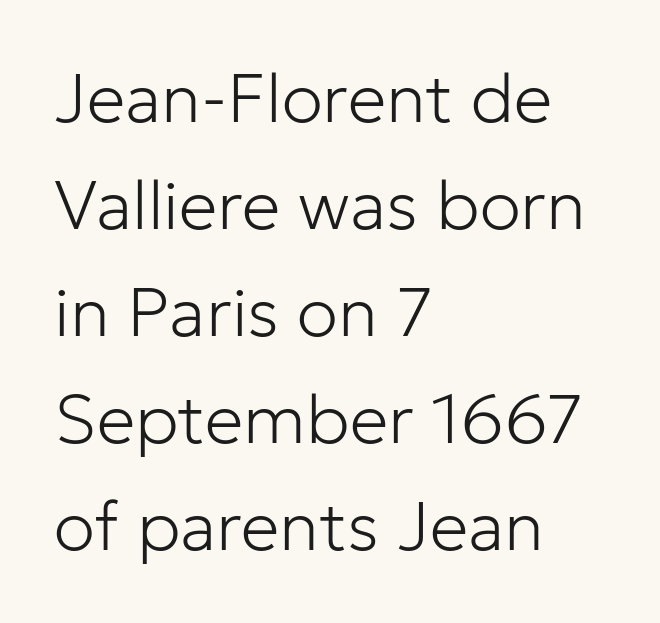
No italicization has been applied; the sample stays upright. Has an underline been added? It has not. Regarding serifs, this sample does without them. The paragraph has a hard left edge and a soft right edge. This sample has the flowing, uneven cadence of proportional lettering.
